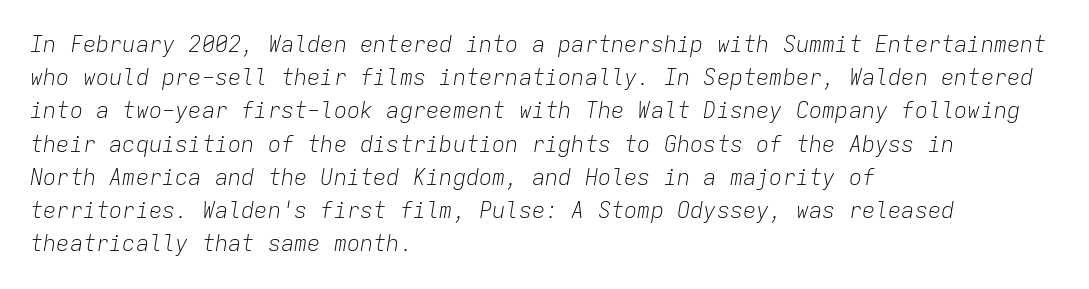
The image shows 22 px text type, italic (leaning right); set left-aligned, normal line spacing (1.51x), normal letter spacing, not underlined.
